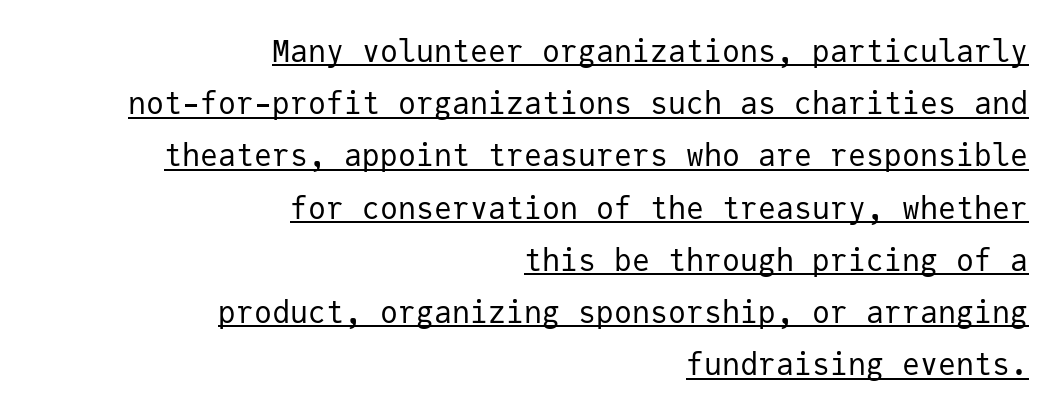
{"serif": "no", "italic": "no", "bold": "no", "weight": "regular", "width": "normal", "stroke_contrast": "low", "x_height": "medium", "monospaced": "yes", "underline": "yes", "align": "right", "line_spacing_ratio": 1.74, "letter_spacing": "normal", "letter_spacing_em": 0.0, "glyph_px": 30}
